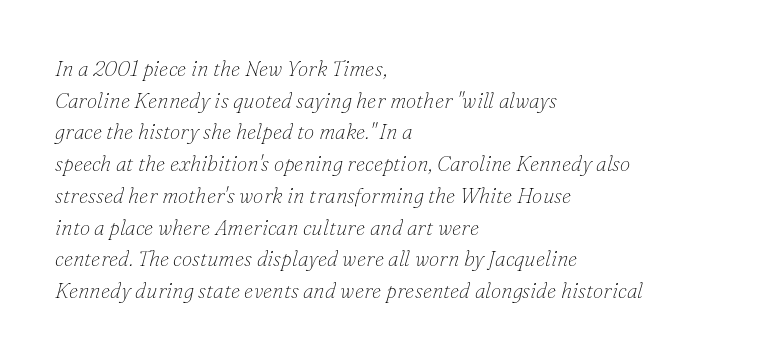
What stands out about the letter spacing? Nothing — it is the standard amount. The setting favours the left margin, as ordinary paragraphs usually do. No chunkiness to these letters — they're not bold. The block of text has a typical density, with ordinary space between rows. Designer's note — italics engaged. The passage shown is not underscored anywhere.
